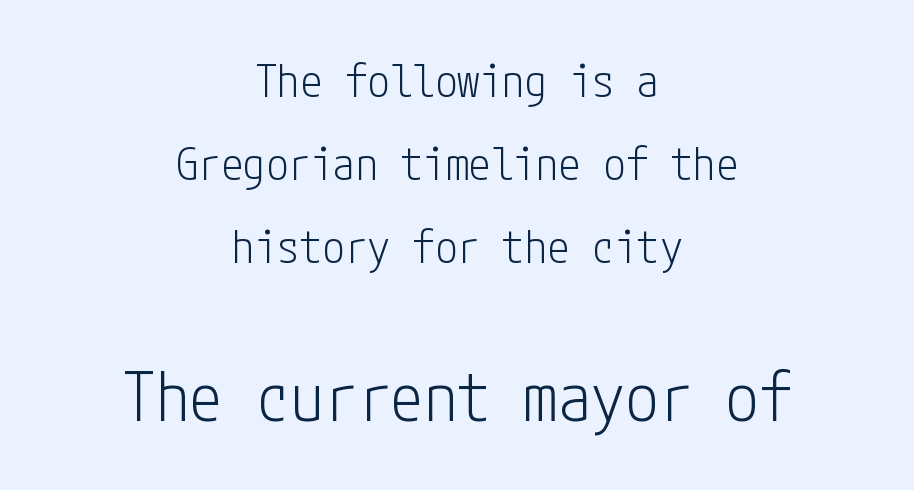
The image shows 67 px light, condensed sans-serif type, upright; set centered, line spacing 1.84x, normal letter spacing, not underlined; the second (bottom) block is 1.49x larger; low stroke contrast and a medium x-height.
